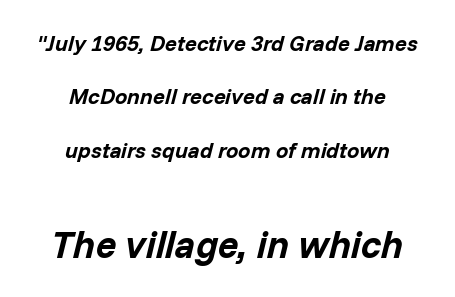
The image shows 38 px bold type, italic (leaning right); set centered, loose line spacing (2.43x), normal letter spacing, not underlined; the second (bottom) block is 1.73x larger; low stroke contrast and a medium x-height.
